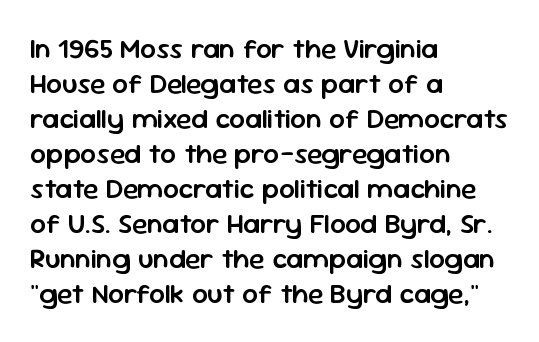
Q: Is the text bold? A: Semi-bold.
Q: Is the text italic (slanted)? A: No, it is upright.
Q: Is the typeface a serif or a sans-serif typeface? A: Sans-serif.
Q: Is the text underlined? A: No.
Q: How is the paragraph aligned? A: Left-aligned.
Q: Is the spacing between letters normal or unusually wide? A: Normal.
Q: Is the spacing between lines tight, normal or loose? A: Normal.
Q: Width (condensed, normal, or wide)? A: Normal.
Q: Stroke contrast? A: Low.
Q: x-height? A: Medium.
Q: Monospaced? A: No.
